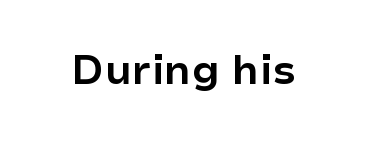
The lettering holds an erect, upright posture throughout. In terms of weight, the rendering is a true, heavy bold. Beneath every word, the page is bare. The type family on display is of the sans-serif kind. Does extra space separate the letters? No, they use regular spacing. Each letter keeps its own natural width here, so spacing adapts to shape.
